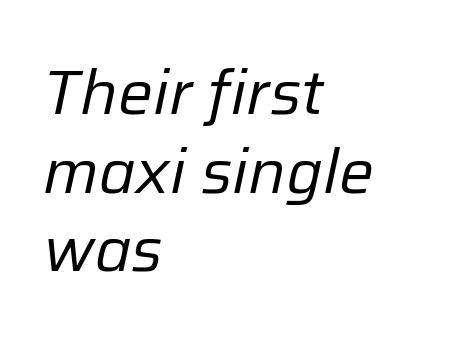
Tracking value appears to be zero — textbook default spacing. Whoever set this chose a conventional vertical rhythm. Emphasis-style slanted type is in use. Each line starts at the same left margin while the right side varies. Counters stay open thanks to moderate or lighter strokes. Type without underlining.
